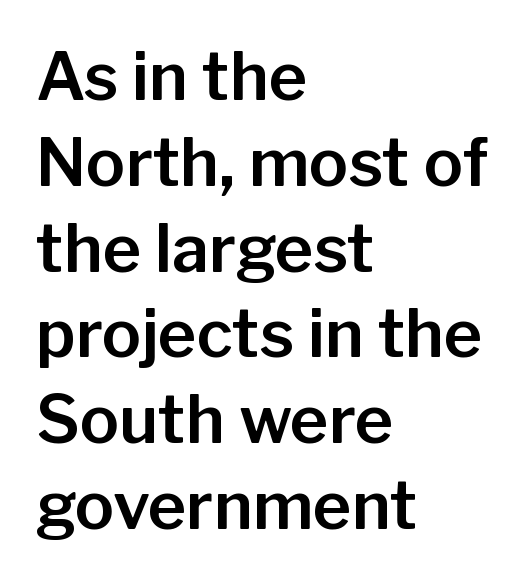
All the whitespace from short lines collects on the right. What stands out about the letter spacing? Nothing — it is the standard amount. Any mark beneath the type? The region is blank. The space between consecutive lines is moderate. The rendering uses natural spacing where letterforms have individual widths. The rendering shows plain stroke endings on the letterforms — a sans-serif design.
